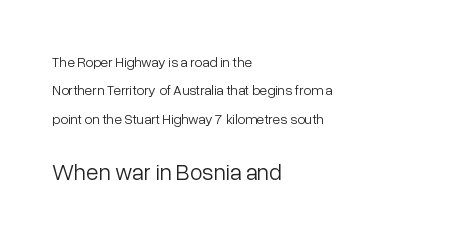
{"italic": "no", "bold": "no", "underline": "no", "align": "left", "line_spacing": "loose", "line_spacing_ratio": 2.02, "letter_spacing": "normal", "letter_spacing_em": 0.0, "larger_block": "second", "size_ratio": 1.64, "glyph_px": 23}
